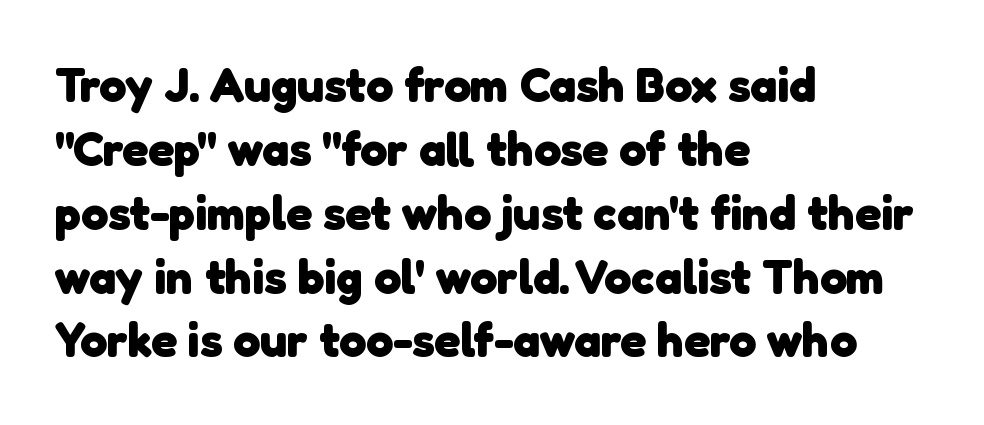
{"serif": "no", "bold": "yes", "weight": "heavy", "width": "normal", "stroke_contrast": "low", "x_height": "medium", "monospaced": "no", "underline": "no", "align": "left", "line_spacing": "normal", "line_spacing_ratio": 1.33, "letter_spacing": "normal", "letter_spacing_em": 0.0, "glyph_px": 48}
